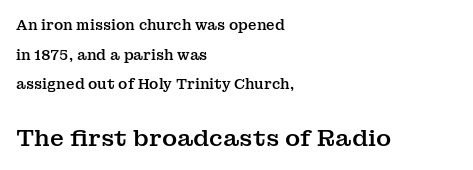
Q: Is the text italic (slanted)? A: No, it is upright.
Q: Is the text underlined? A: No.
Q: How is the paragraph aligned? A: Left-aligned.
Q: Is the spacing between letters normal or unusually wide? A: Normal.
Q: Is the spacing between lines tight, normal or loose? A: Loose.
Q: Which block of text is set in a larger size, the first (top) or the second (bottom)? A: The second (bottom) one.
